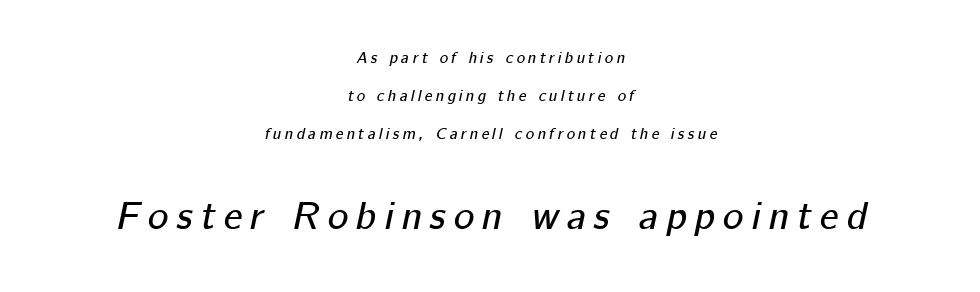
Q: Is the text italic (slanted)? A: Yes, it leans right by about 12 degrees.
Q: Is the text underlined? A: No.
Q: How is the paragraph aligned? A: Centered.
Q: Is the spacing between letters normal or unusually wide? A: Unusually wide.
Q: Is the spacing between lines tight, normal or loose? A: Loose.
Q: Which block of text is set in a larger size, the first (top) or the second (bottom)? A: The second (bottom) one.
Q: Width (condensed, normal, or wide)? A: Normal.
Q: Stroke contrast? A: Low.
Q: x-height? A: Medium.
Q: Monospaced? A: No.
